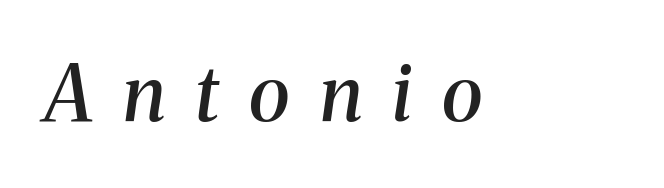
{"serif": "yes", "italic": "yes", "lean": "right", "slant_degrees": 8, "bold": "semi", "weight": "semibold", "width": "normal", "stroke_contrast": "medium", "x_height": "medium", "monospaced": "no", "underline": "no", "letter_spacing": "wide", "letter_spacing_em": 0.39, "glyph_px": 77}
